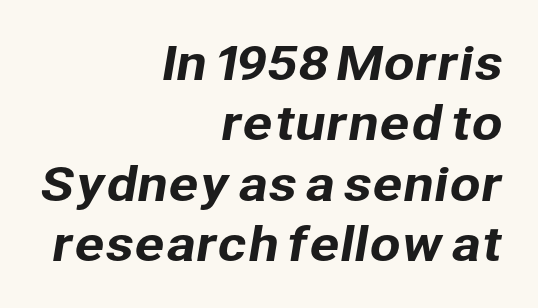
{"serif": "no", "width": "normal", "stroke_contrast": "low", "x_height": "medium", "monospaced": "no", "underline": "no", "align": "right", "line_spacing": "normal", "line_spacing_ratio": 1.34, "letter_spacing": "normal", "letter_spacing_em": 0.0, "glyph_px": 45}
